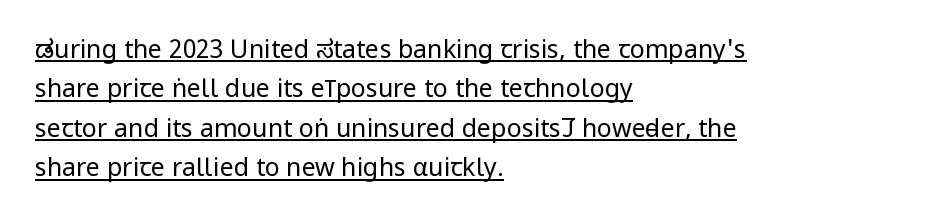
If you drew a line through each stem, it would be perfectly vertical. Reading down the column, the eye jumps a familiar distance to each next line. The strokes carry an ordinary text weight at most. Looks like someone drew a line under every word here. Is the letter spacing exaggerated? No — it looks like the ordinary default. Notice how the passage keeps a crisp vertical edge on the left only.
